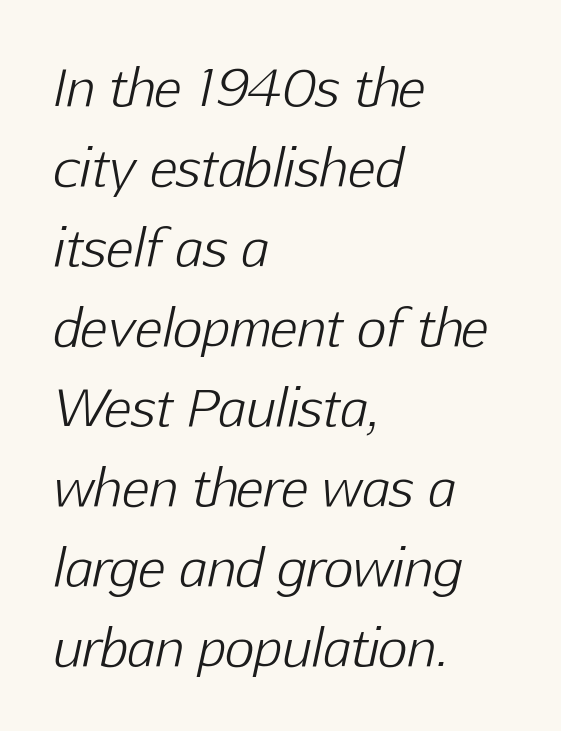
Q: Is the text bold? A: No.
Q: Is the text italic (slanted)? A: Yes, it leans right by about 12 degrees.
Q: Is the text underlined? A: No.
Q: How is the paragraph aligned? A: Left-aligned.
Q: Is the spacing between letters normal or unusually wide? A: Normal.
Q: Is the spacing between lines tight, normal or loose? A: Normal.
Q: Width (condensed, normal, or wide)? A: Normal.
Q: Stroke contrast? A: Low.
Q: x-height? A: Medium.
Q: Monospaced? A: No.
